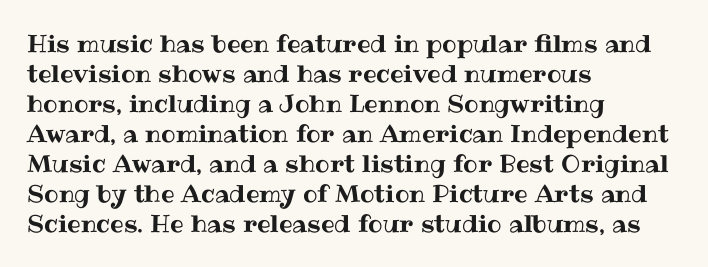
Q: Is the text italic (slanted)? A: No, it is upright.
Q: Is the text underlined? A: No.
Q: How is the paragraph aligned? A: Left-aligned.
Q: Is the spacing between letters normal or unusually wide? A: Normal.
Q: Is the spacing between lines tight, normal or loose? A: Normal.
